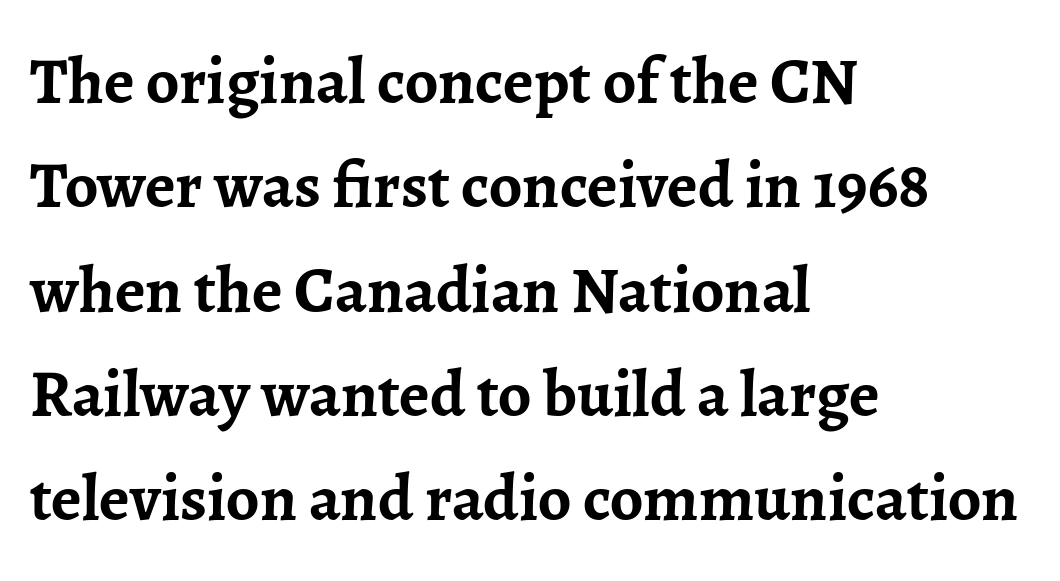
Q: Is the text bold? A: Yes.
Q: Is the text italic (slanted)? A: No, it is upright.
Q: Is the typeface a serif or a sans-serif typeface? A: Serif.
Q: Is the text underlined? A: No.
Q: How is the paragraph aligned? A: Left-aligned.
Q: Is the spacing between letters normal or unusually wide? A: Normal.
Q: Is the spacing between lines tight, normal or loose? A: Normal.
Q: Width (condensed, normal, or wide)? A: Normal.
Q: Stroke contrast? A: Low.
Q: x-height? A: Medium.
Q: Monospaced? A: No.
